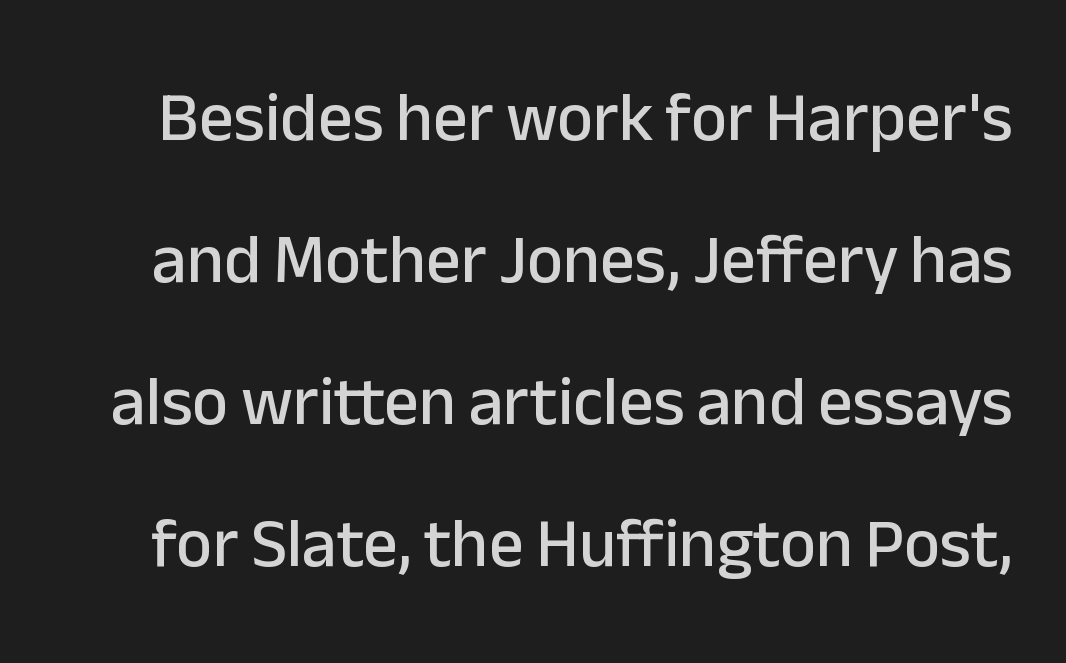
{"serif": "no", "italic": "no", "width": "normal", "stroke_contrast": "low", "x_height": "medium", "monospaced": "no", "underline": "no", "line_spacing": "loose", "line_spacing_ratio": 2.06, "letter_spacing": "normal", "letter_spacing_em": 0.0, "glyph_px": 69}
